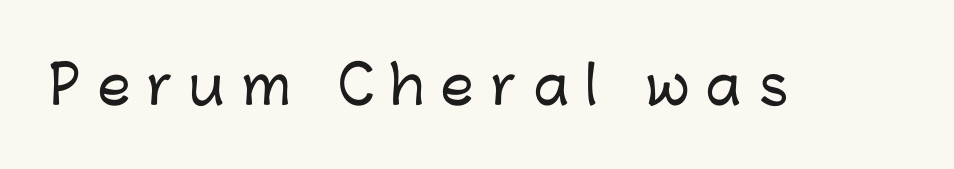
Q: Is the text italic (slanted)? A: No, it is upright.
Q: Is the typeface a serif or a sans-serif typeface? A: Sans-serif.
Q: Is the text underlined? A: No.
Q: Is the spacing between letters normal or unusually wide? A: Unusually wide.
Q: Width (condensed, normal, or wide)? A: Normal.
Q: Stroke contrast? A: Low.
Q: x-height? A: Medium.
Q: Monospaced? A: No.
